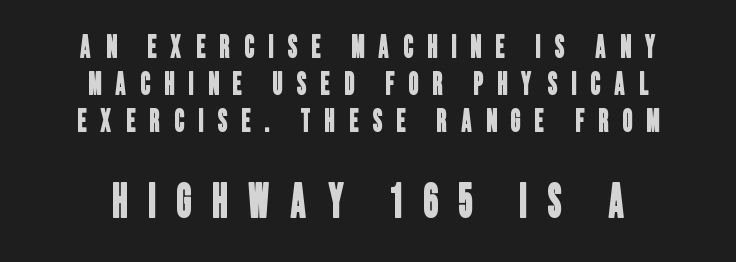
The image shows 46 px condensed sans-serif type; set centered, line spacing 1.2x, unusually wide letter spacing (+0.46 em), not underlined; the second (bottom) block is 1.48x larger; low stroke contrast and a large x-height.
